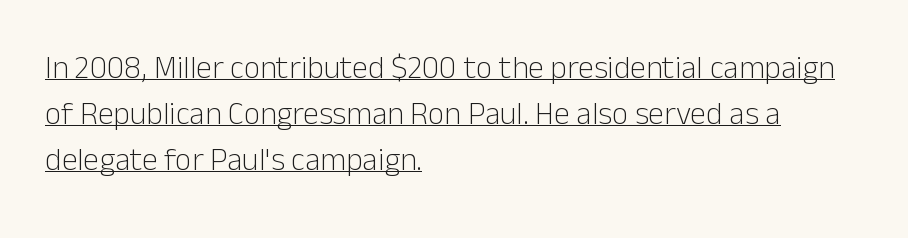
Is there any slant? The stems are plumb. The typeface has the unassuming heft of standard copy or less. A rule runs beneath these lines of type. Here the glyphs are tracked normally, forming tight word shapes. Each letter keeps its own natural width here, so spacing adapts to shape.
